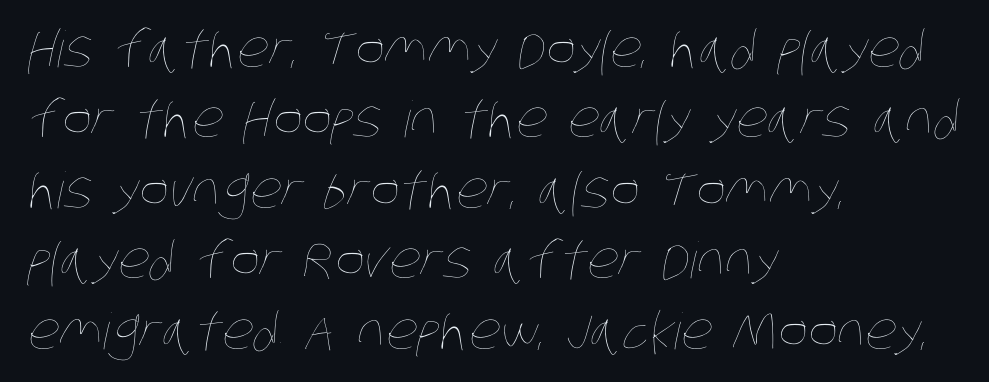
Character widths vary here, with narrow letters taking less room than wide ones. No word sits above an underline. In terms of leading, this rendering sits right in the middle. The face looks like a standard text weight, possibly lighter. Is the block centered? No — it sits flush against the left margin.
